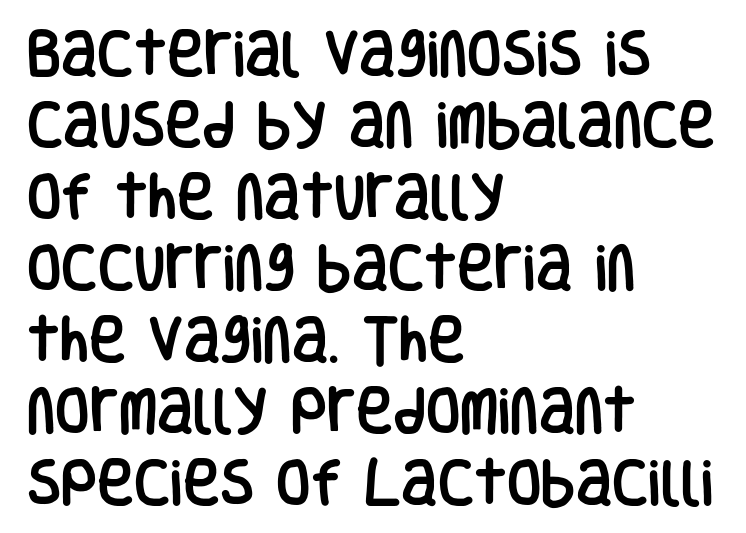
{"serif": "no", "italic": "no", "width": "condensed", "stroke_contrast": "low", "x_height": "large", "monospaced": "no", "underline": "no", "align": "left", "line_spacing": "normal", "line_spacing_ratio": 1.43, "letter_spacing": "normal", "letter_spacing_em": 0.0, "glyph_px": 50}
